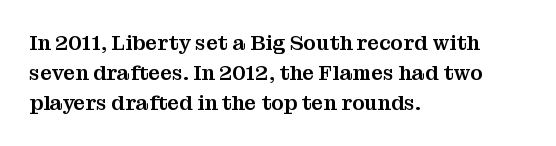
{"italic": "no", "underline": "no", "align": "left", "line_spacing": "normal", "line_spacing_ratio": 1.42, "letter_spacing": "normal", "letter_spacing_em": 0.0, "glyph_px": 21}
